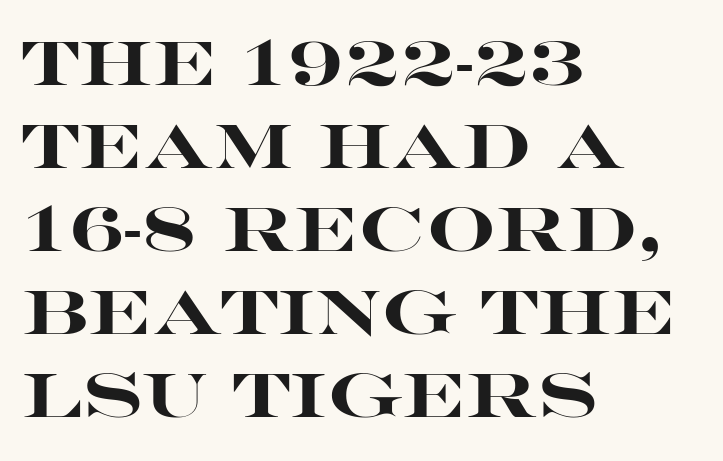
Q: Is the text bold? A: Yes.
Q: Is the text italic (slanted)? A: No, it is upright.
Q: Is the typeface a serif or a sans-serif typeface? A: Serif.
Q: Is the text underlined? A: No.
Q: How is the paragraph aligned? A: Left-aligned.
Q: Is the spacing between letters normal or unusually wide? A: Normal.
Q: Is the spacing between lines tight, normal or loose? A: Normal.
Q: Width (condensed, normal, or wide)? A: Wide.
Q: Stroke contrast? A: High.
Q: x-height? A: Large.
Q: Monospaced? A: No.
